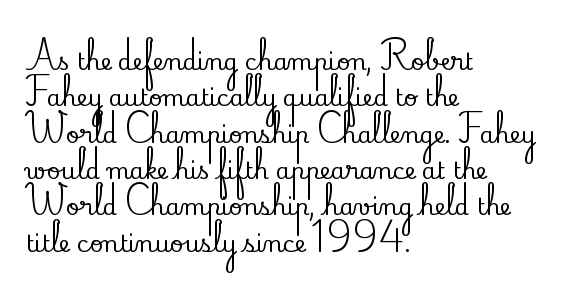
The image shows 23 px text type, upright; set left-aligned, normal line spacing (1.58x), normal letter spacing, not underlined.
